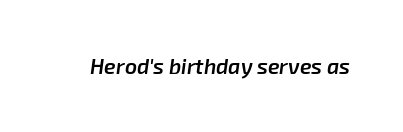
The image shows 21 px text type, italic (leaning right); set normal letter spacing, not underlined.
